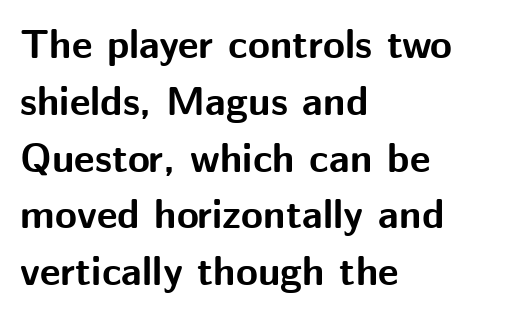
Note the varied advance widths — an 'i' is clearly narrower than an 'm'. You could call the tracking neutral — neither tight nor loose. Line beginnings align vertically; line endings do not. In terms of posture, this sample is upright.
